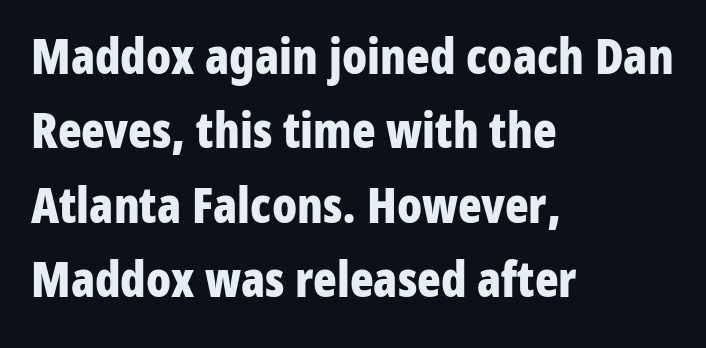
{"serif": "no", "italic": "no", "bold": "yes", "weight": "bold", "width": "condensed", "stroke_contrast": "low", "x_height": "medium", "monospaced": "no", "underline": "no", "align": "left", "line_spacing": "normal", "line_spacing_ratio": 1.52, "letter_spacing": "normal", "letter_spacing_em": 0.0, "glyph_px": 49}
